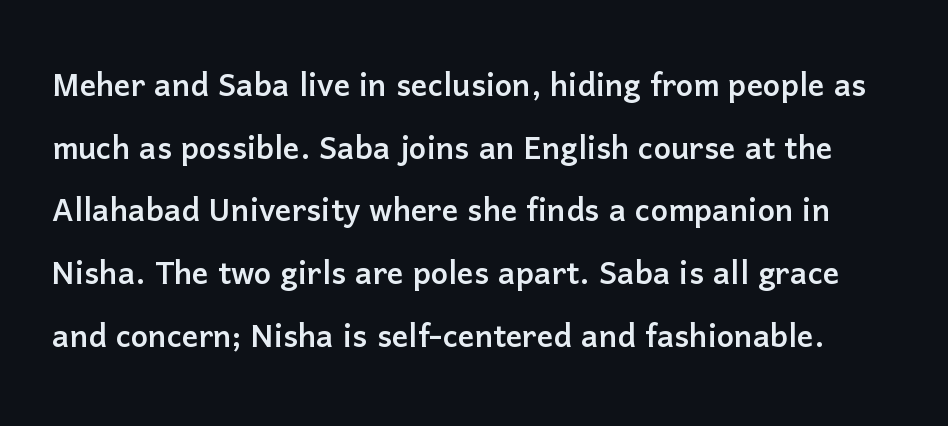
The image shows 41 px sans-serif type, upright; set normal line spacing (1.53x), normal letter spacing, not underlined; low stroke contrast and a medium x-height.
